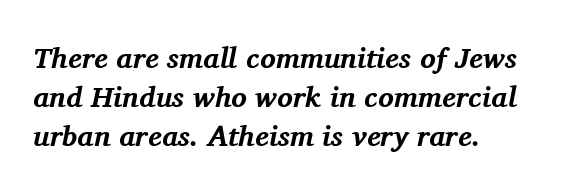
Nobody drew a line under any word here. Rendered with sloped, italic letterforms. The passage is arranged the way most books set body copy — flush left. Tracking here is standard; glyphs follow each other at the usual distance. Is this a fixed-width face? No — the glyphs have proportional, varying widths.
